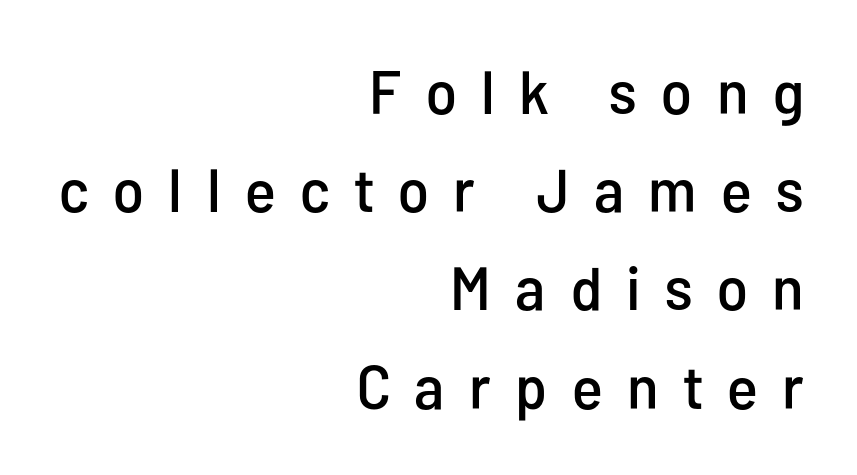
Q: Is the text italic (slanted)? A: No, it is upright.
Q: Is the typeface a serif or a sans-serif typeface? A: Sans-serif.
Q: Is the text underlined? A: No.
Q: How is the paragraph aligned? A: Right-aligned.
Q: Is the spacing between letters normal or unusually wide? A: Unusually wide.
Q: Is the spacing between lines tight, normal or loose? A: Normal.
Q: Width (condensed, normal, or wide)? A: Condensed.
Q: Stroke contrast? A: Low.
Q: x-height? A: Medium.
Q: Monospaced? A: No.
